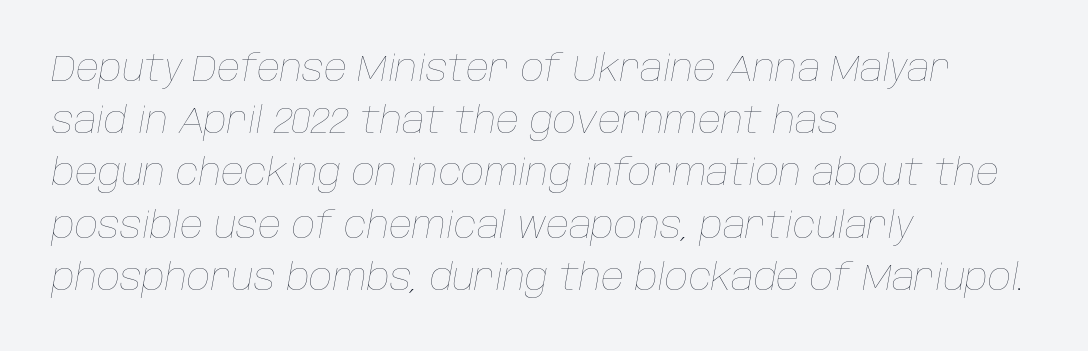
The image shows 36 px thin type, italic (leaning right); set left-aligned, normal line spacing (1.45x), normal letter spacing, not underlined; low stroke contrast and a large x-height.
